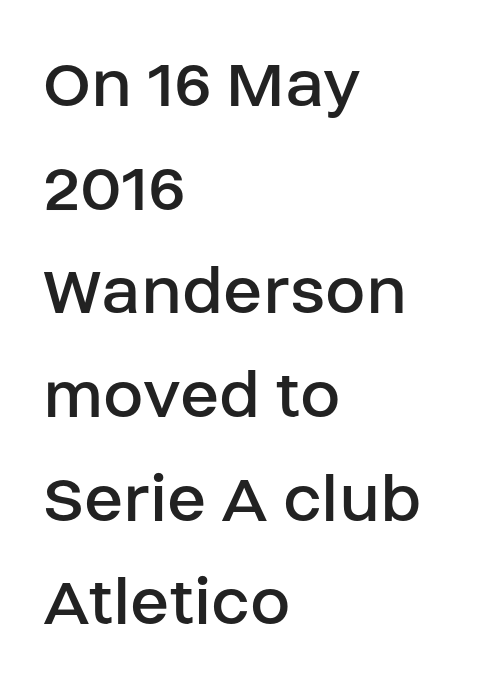
Q: Is the text bold? A: No.
Q: Is the text italic (slanted)? A: No, it is upright.
Q: Is the typeface a serif or a sans-serif typeface? A: Sans-serif.
Q: Is the text underlined? A: No.
Q: How is the paragraph aligned? A: Left-aligned.
Q: Is the spacing between letters normal or unusually wide? A: Normal.
Q: Is the spacing between lines tight, normal or loose? A: Normal.
Q: Width (condensed, normal, or wide)? A: Normal.
Q: Stroke contrast? A: Low.
Q: x-height? A: Large.
Q: Monospaced? A: No.
